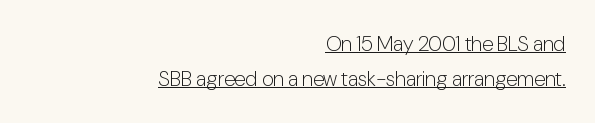
{"italic": "no", "bold": "no", "underline": "yes", "align": "right", "line_spacing": "normal", "line_spacing_ratio": 1.66, "letter_spacing": "normal", "letter_spacing_em": 0.0, "glyph_px": 21}
